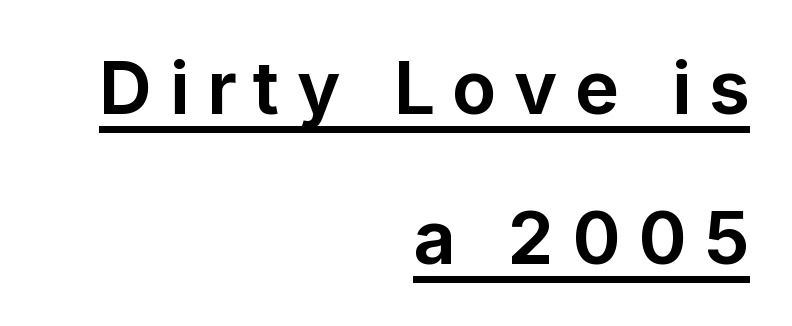
Inter-character spacing is expanded well beyond the font's built-in metrics. Underlined type. Quick note: not italic, upright. The passage shown stacks its lines with a broad gap.
